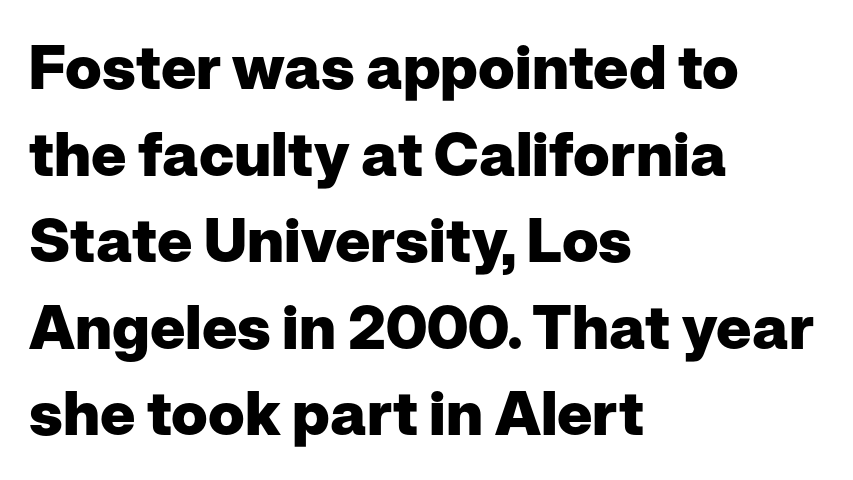
{"serif": "no", "italic": "no", "bold": "yes", "weight": "heavy", "width": "normal", "stroke_contrast": "low", "x_height": "medium", "monospaced": "no", "underline": "no", "align": "left", "line_spacing": "normal", "line_spacing_ratio": 1.42, "letter_spacing": "normal", "letter_spacing_em": 0.0, "glyph_px": 61}
